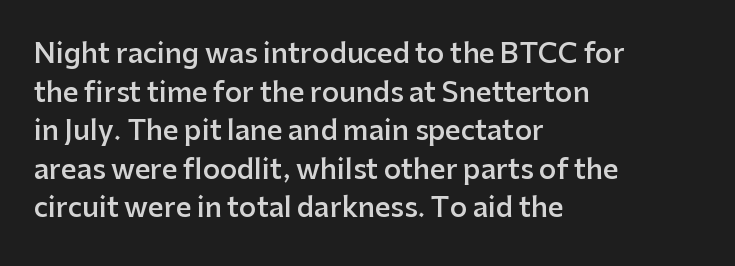
The rendering anchors every line to the left-hand side. The letters stand straight up with perfectly vertical stems. Baseline-to-baseline distance is the conventional proportion of letter height. The glyphs have the mass of a demibold cut, below bold.
